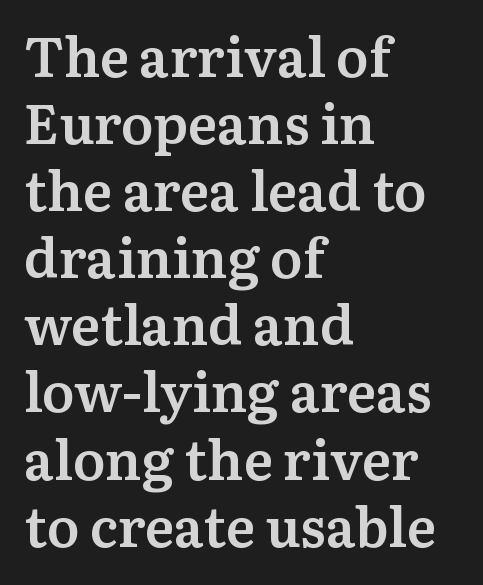
{"serif": "yes", "italic": "no", "bold": "semi", "weight": "semibold", "width": "normal", "stroke_contrast": "medium", "x_height": "medium", "monospaced": "no", "underline": "no", "align": "left", "line_spacing_ratio": 1.22, "letter_spacing": "normal", "letter_spacing_em": 0.0, "glyph_px": 55}
